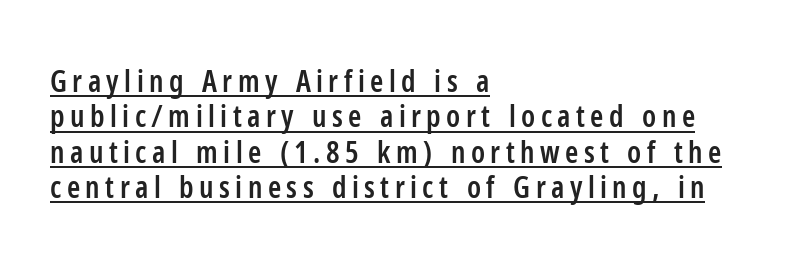
{"serif": "no", "italic": "no", "bold": "semi", "weight": "semibold", "width": "condensed", "stroke_contrast": "low", "x_height": "medium", "monospaced": "no", "underline": "yes", "align": "left", "line_spacing_ratio": 1.18, "glyph_px": 30}
